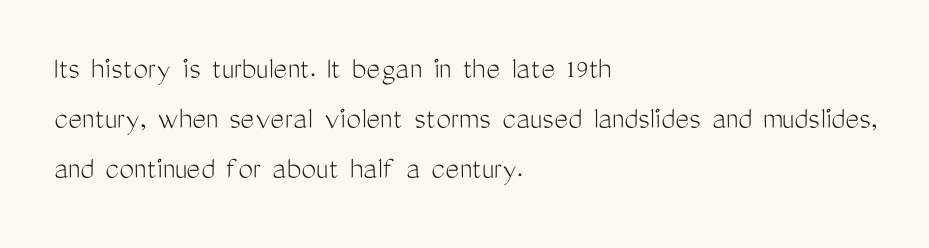
The image shows 33 px light, condensed sans-serif type, upright; set left-aligned, normal line spacing (1.52x), normal letter spacing, not underlined; medium stroke contrast and a medium x-height.
